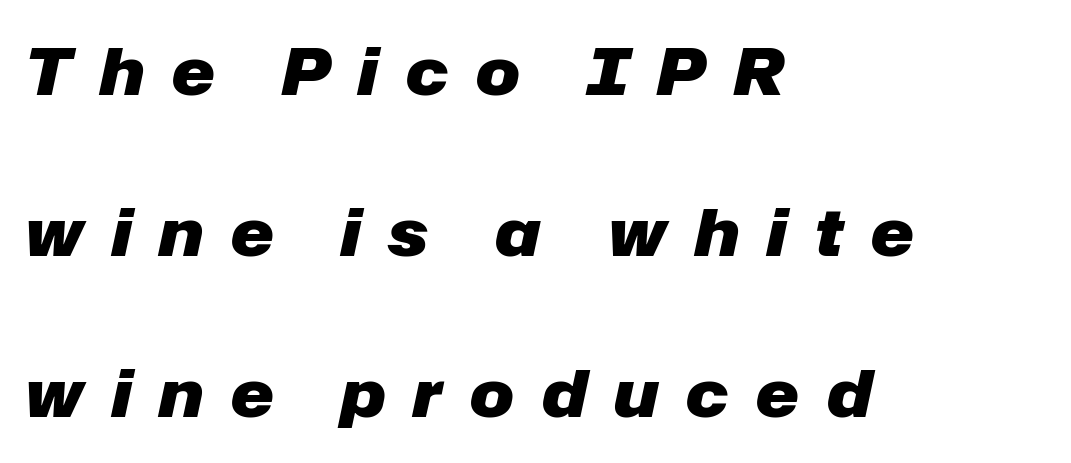
Does the lettering tilt? It does — this is italic. No word sits above an underline. Tracking here is generous; glyphs stand well apart from one another. You could fit nearly another row in the gap between these rows. You could not count columns in this text — the font is proportionally spaced. As a designer I'd log this as weight 700, bold.
